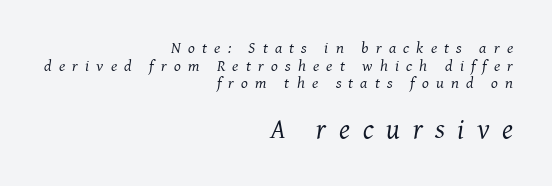
{"serif": "yes", "italic": "yes", "lean": "right", "slant_degrees": 7, "bold": "no", "weight": "regular", "width": "normal", "stroke_contrast": "medium", "x_height": "medium", "monospaced": "no", "underline": "no", "align": "right", "line_spacing": "tight", "line_spacing_ratio": 1.1, "letter_spacing": "wide", "letter_spacing_em": 0.45, "larger_block": "second", "size_ratio": 1.75, "glyph_px": 28}
